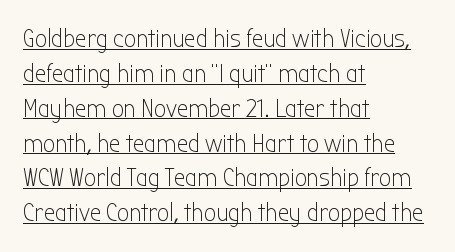
The image shows 26 px text type, upright; set left-aligned, normal line spacing (1.34x), normal letter spacing, underlined.
